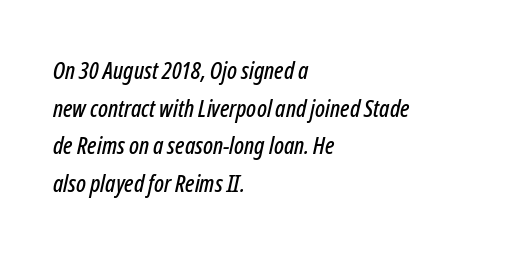
Beneath every word, the page is bare. A typesetter would call this leading conventional body-copy spacing. Glyph-to-glyph distance matches everyday printed text. The letters are slanted; this is an italic face.
